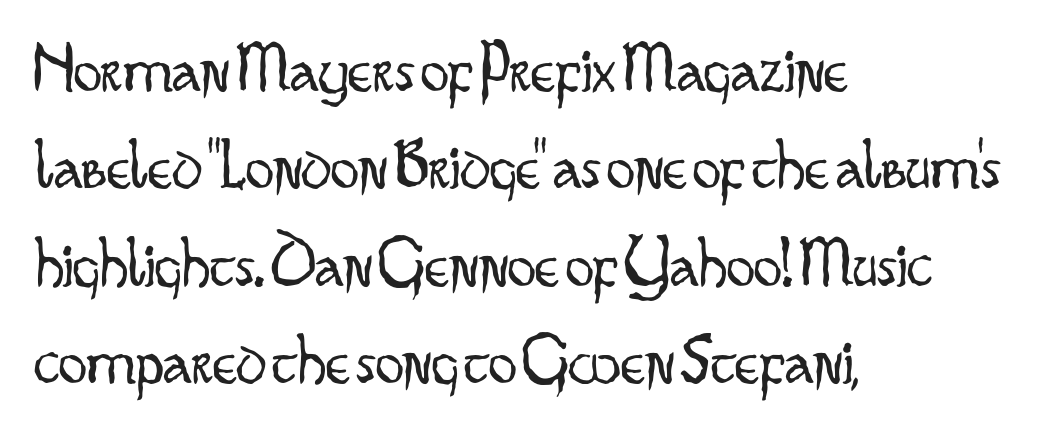
Nobody touched the tracking dial on this one. The rendering uses a moderate line-height, typical for paragraphs. Looks like regular typesetting: each glyph gets only the width it needs. Characters remain perfectly vertical along every line. The passage shown is not underscored anywhere. The passage shown is not bold in any degree.
